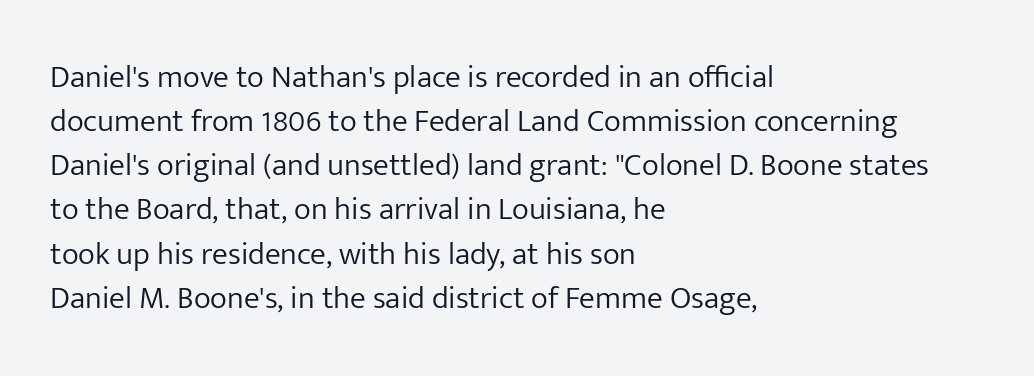
The image shows 32 px light sans-serif type, upright; set left-aligned, normal line spacing (1.38x), normal letter spacing, not underlined; low stroke contrast and a medium x-height.
